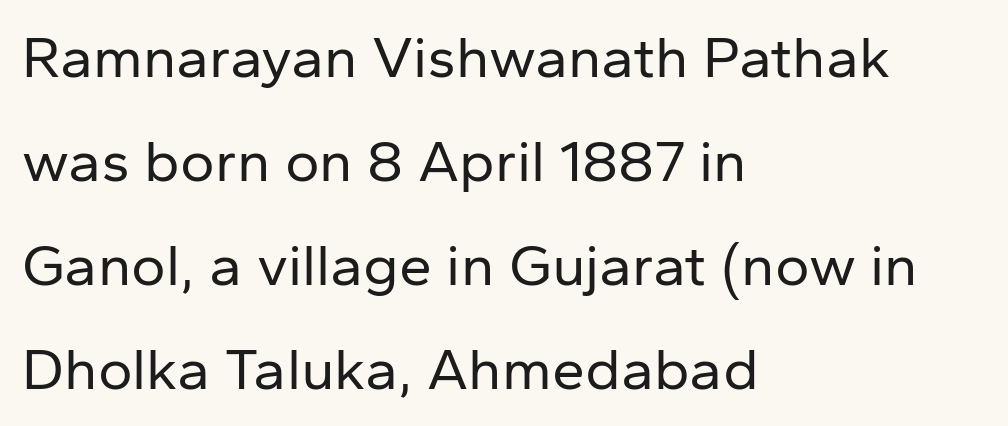
The font is comparable to plain body text, perhaps lighter. The letters advance in unequal steps, a hallmark of proportional type. What kind of face is this? One without serifs — a sans. Is the block centered? No — it sits flush against the left margin. This is the regular roman posture of the typeface. Decoration check: the copy has no underline.
